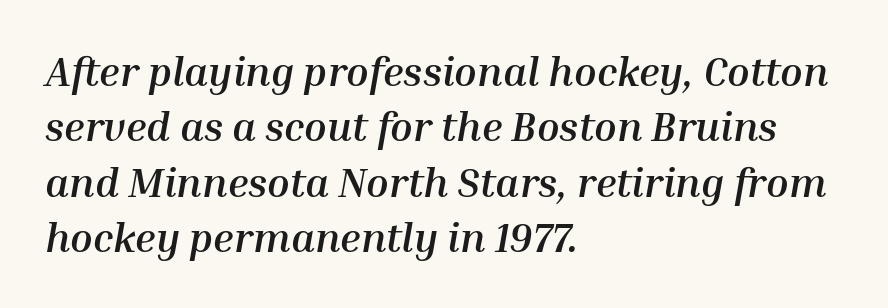
Do the characters align in a grid? No, the font is proportional. Chunky letters — that's bold for sure. A typesetter would call this leading conventional body-copy spacing. Each row of text sits above clean, open space. Alignment: flush left.
